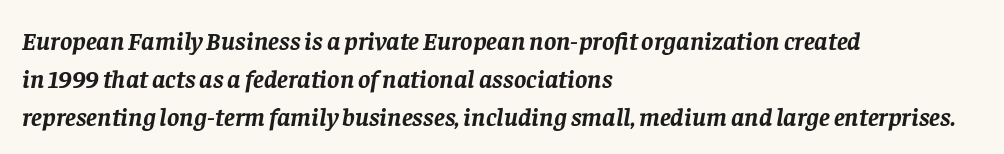
Q: Is the text bold? A: Yes.
Q: Is the text italic (slanted)? A: Yes, it leans right by about 8 degrees.
Q: Is the text underlined? A: No.
Q: How is the paragraph aligned? A: Left-aligned.
Q: Is the spacing between letters normal or unusually wide? A: Normal.
Q: Is the spacing between lines tight, normal or loose? A: Normal.
